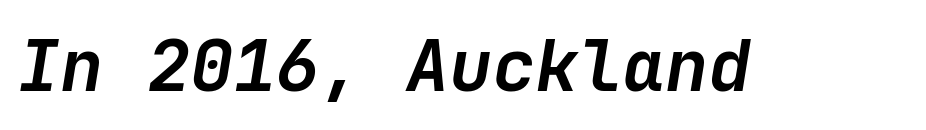
{"italic": "yes", "lean": "right", "slant_degrees": 9, "bold": "yes", "weight": "semibold", "width": "normal", "stroke_contrast": "low", "x_height": "medium", "underline": "no", "letter_spacing": "normal", "letter_spacing_em": 0.0, "glyph_px": 72}
